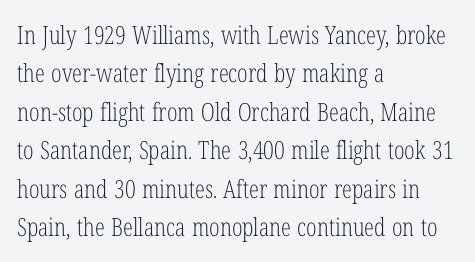
Q: Is the text bold? A: No.
Q: Is the text italic (slanted)? A: No, it is upright.
Q: Is the text underlined? A: No.
Q: How is the paragraph aligned? A: Left-aligned.
Q: Is the spacing between letters normal or unusually wide? A: Normal.
Q: Is the spacing between lines tight, normal or loose? A: Normal.
